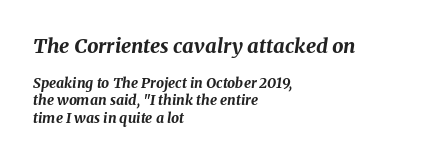
The image shows 20 px bold type, italic (leaning right); set left-aligned, line spacing 1.24x, normal letter spacing, not underlined; the first (top) block is 1.43x larger.
